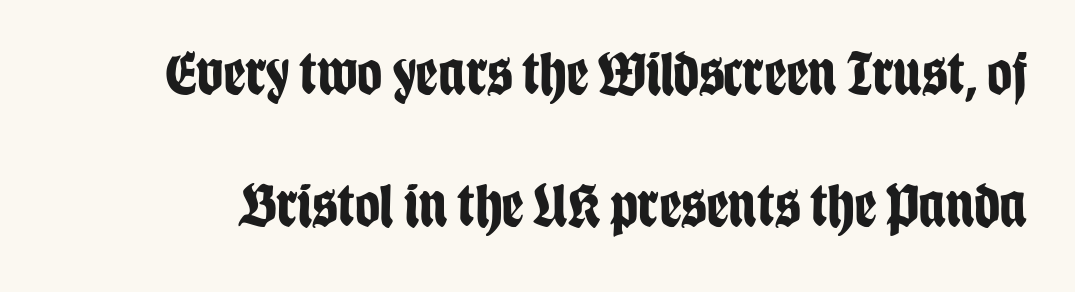
If you measured baseline to baseline, you'd find a long distance. The letterforms sit shoulder to shoulder at normal distance. Posture: vertical. Descender tails drop into unmarked territory.
